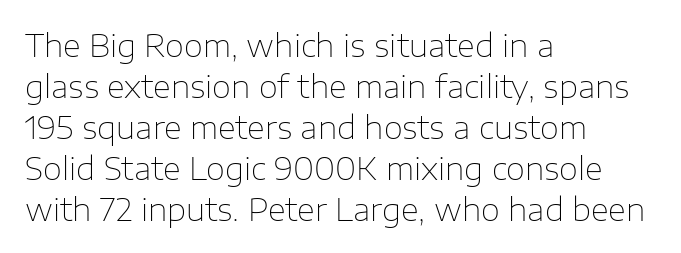
The image shows 31 px thin sans-serif type, upright; set left-aligned, normal line spacing (1.32x), normal letter spacing, not underlined; low stroke contrast and a medium x-height.
